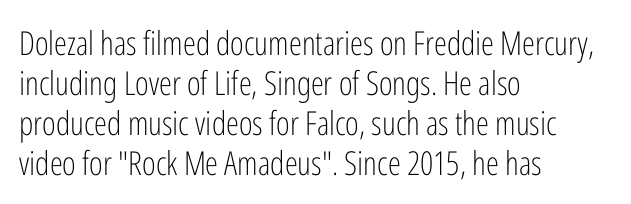
The image shows 33 px light, condensed sans-serif type, upright; set left-aligned, line spacing 1.21x, normal letter spacing, not underlined; low stroke contrast and a medium x-height.
